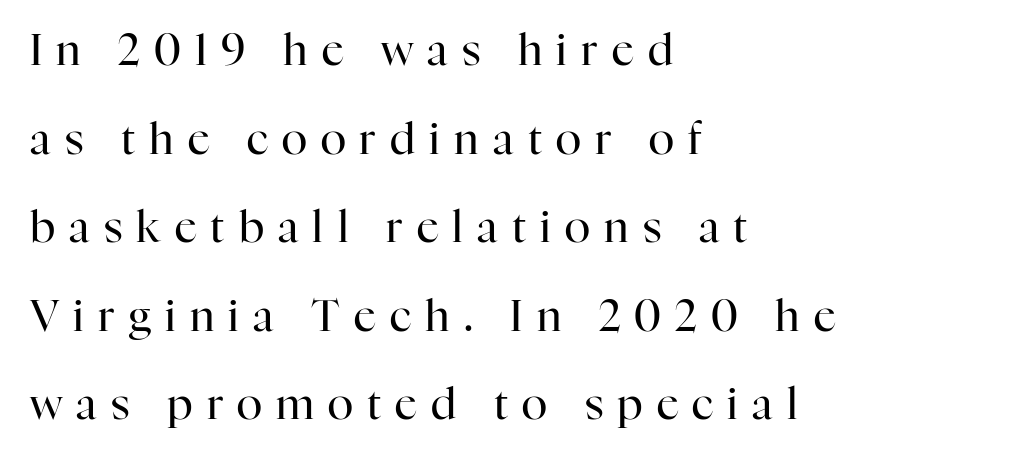
The image shows 43 px regular-weight serif type, upright; set left-aligned, loose line spacing (2.06x), unusually wide letter spacing (+0.33 em), not underlined; high stroke contrast and a medium x-height.
